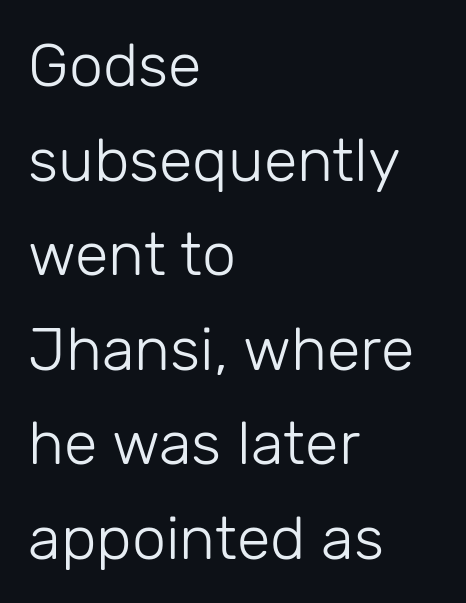
Beneath every word, the page is bare. The letters stand upright; this is a roman face. A typesetter would label this face a sans. Looks like regular typesetting: each glyph gets only the width it needs. If you measured baseline to baseline, you'd find a middling distance.
